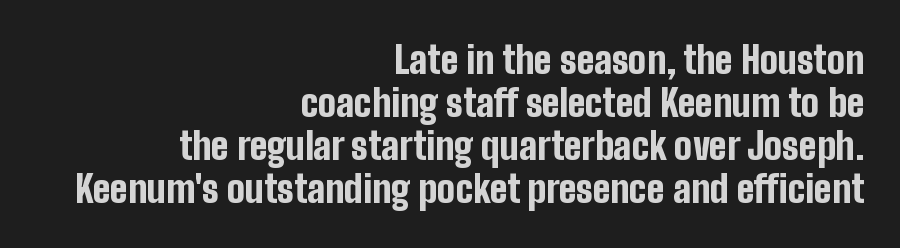
Examine the stroke ends and you'll find no serifs. You could not count columns in this text — the font is proportionally spaced. Inter-character spacing is left at the font's built-in metrics. Descender tails drop into unmarked territory. The block of text is dense from top to bottom, with scant space between rows.
